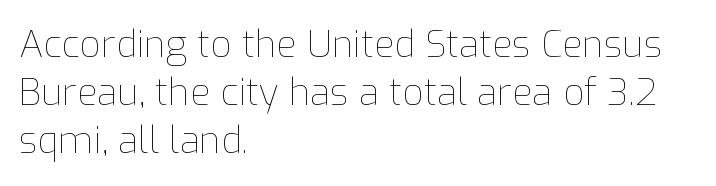
The image shows 37 px thin type, upright; set left-aligned, normal line spacing (1.3x), normal letter spacing, not underlined; low stroke contrast and a medium x-height.
